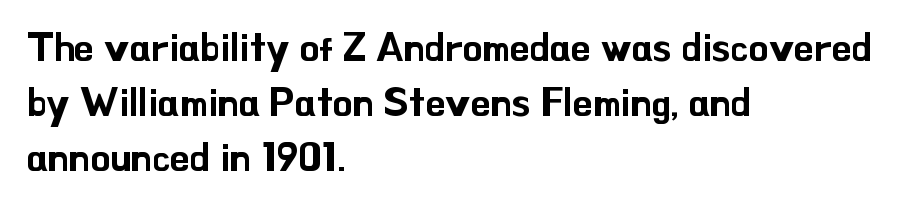
Q: Is the text italic (slanted)? A: No, it is upright.
Q: Is the typeface a serif or a sans-serif typeface? A: Sans-serif.
Q: Is the text underlined? A: No.
Q: How is the paragraph aligned? A: Left-aligned.
Q: Is the spacing between letters normal or unusually wide? A: Normal.
Q: Is the spacing between lines tight, normal or loose? A: Normal.
Q: Width (condensed, normal, or wide)? A: Normal.
Q: Stroke contrast? A: Low.
Q: x-height? A: Small.
Q: Monospaced? A: No.
